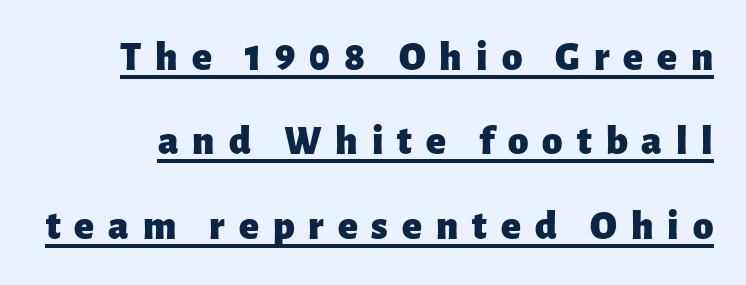
Ordinary non-slanted type is in use. Varying glyph widths throughout — classic text-font behaviour. The typesetting leans heavy: a genuine bold. Is there much room between lines? Yes — plenty of vertical air separates them. These lines have a slow, spaced-out rhythm from letter to letter. The face used here appears with an underline applied.
